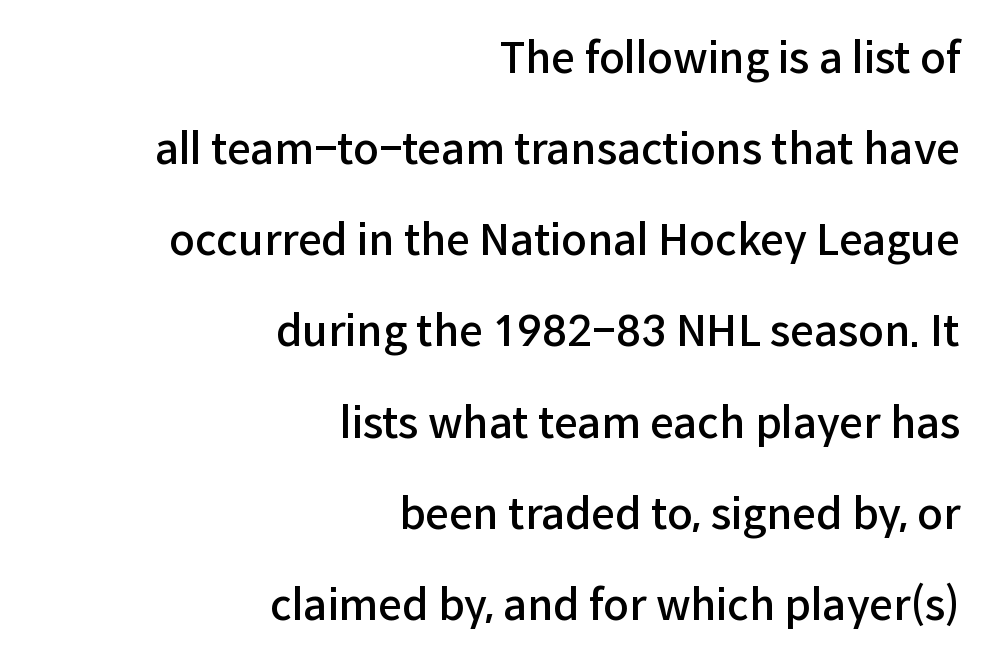
The image shows 42 px semibold sans-serif type, upright; set right-aligned, loose line spacing (2.17x), normal letter spacing, not underlined; low stroke contrast and a medium x-height.
